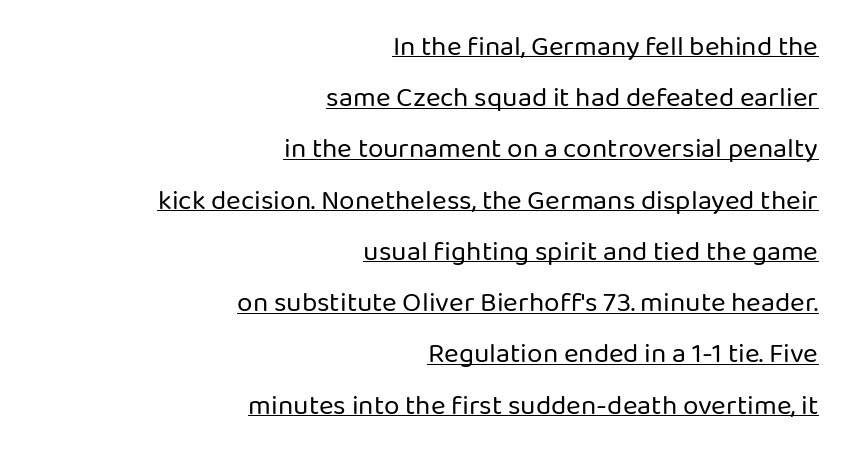
{"serif": "no", "italic": "no", "bold": "no", "weight": "regular", "width": "normal", "stroke_contrast": "low", "x_height": "medium", "monospaced": "no", "underline": "yes", "align": "right", "line_spacing_ratio": 1.83, "letter_spacing": "normal", "letter_spacing_em": 0.0, "glyph_px": 28}
